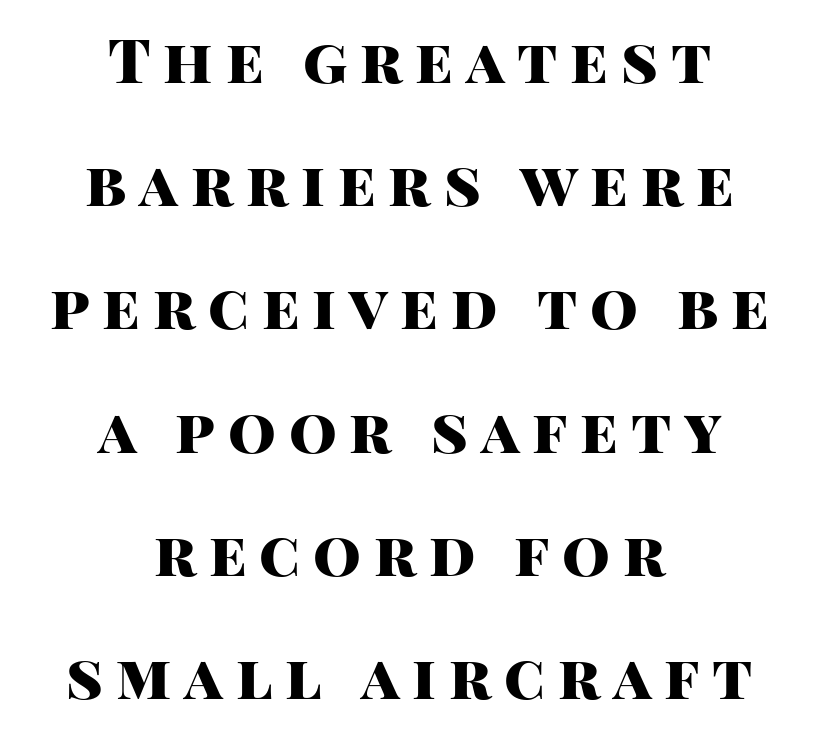
Q: Is the text bold? A: Yes.
Q: Is the text italic (slanted)? A: No, it is upright.
Q: Is the typeface a serif or a sans-serif typeface? A: Sans-serif.
Q: Is the text underlined? A: No.
Q: How is the paragraph aligned? A: Centered.
Q: Is the spacing between letters normal or unusually wide? A: Unusually wide.
Q: Is the spacing between lines tight, normal or loose? A: Loose.
Q: Width (condensed, normal, or wide)? A: Normal.
Q: Stroke contrast? A: High.
Q: x-height? A: Large.
Q: Monospaced? A: No.
